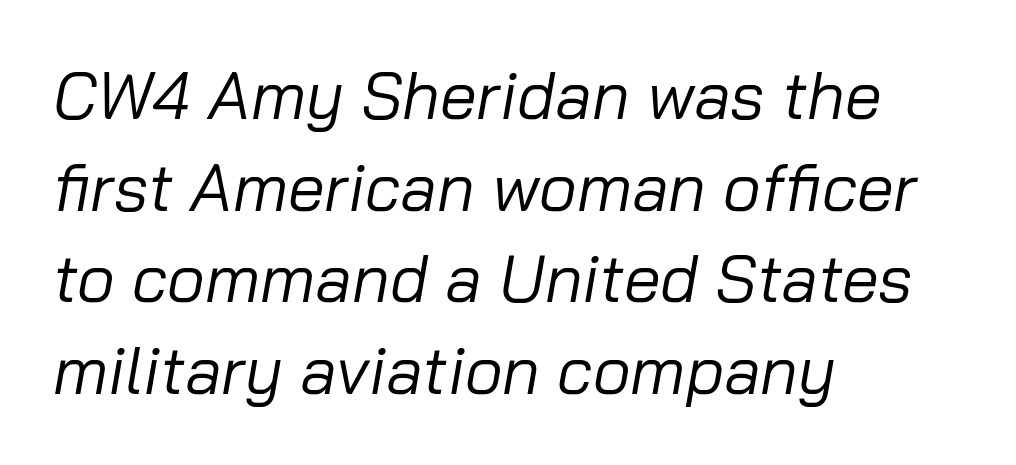
Q: Is the text bold? A: No.
Q: Is the text italic (slanted)? A: Yes, it leans right by about 10 degrees.
Q: Is the text underlined? A: No.
Q: How is the paragraph aligned? A: Left-aligned.
Q: Is the spacing between letters normal or unusually wide? A: Normal.
Q: Is the spacing between lines tight, normal or loose? A: Normal.
Q: Width (condensed, normal, or wide)? A: Normal.
Q: Stroke contrast? A: Low.
Q: x-height? A: Medium.
Q: Monospaced? A: No.
